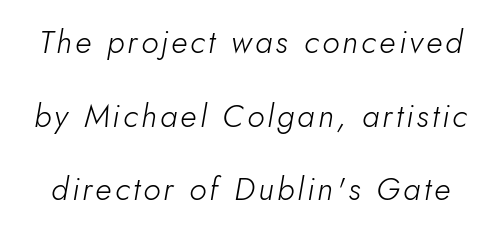
The image shows 32 px light type, italic (leaning right); set loose line spacing (2.3x), not underlined; low stroke contrast and a small x-height.
